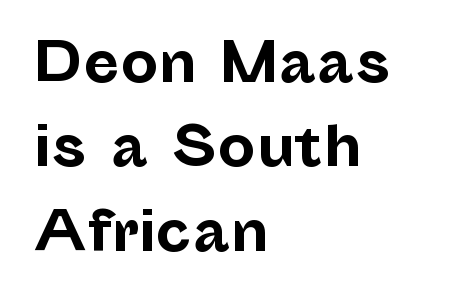
Compared with a centered layout, this one pins lines to the left instead. Rendered with straight, roman letterforms. The face used here is proportionally spaced, like ordinary book or web type. Does extra space separate the letters? No, they use regular spacing. Rule under the text: the space is simply empty.
